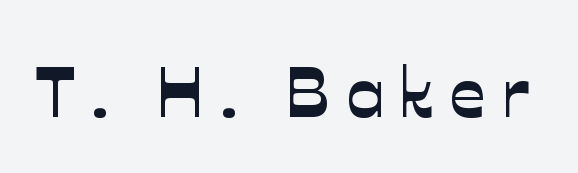
The image shows 71 px sans-serif type; set unusually wide letter spacing (+0.21 em), not underlined; low stroke contrast and a medium x-height.
